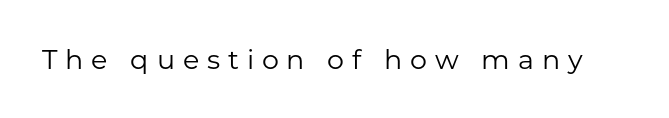
The image shows 27 px text type, upright; set unusually wide letter spacing (+0.29 em), not underlined.
